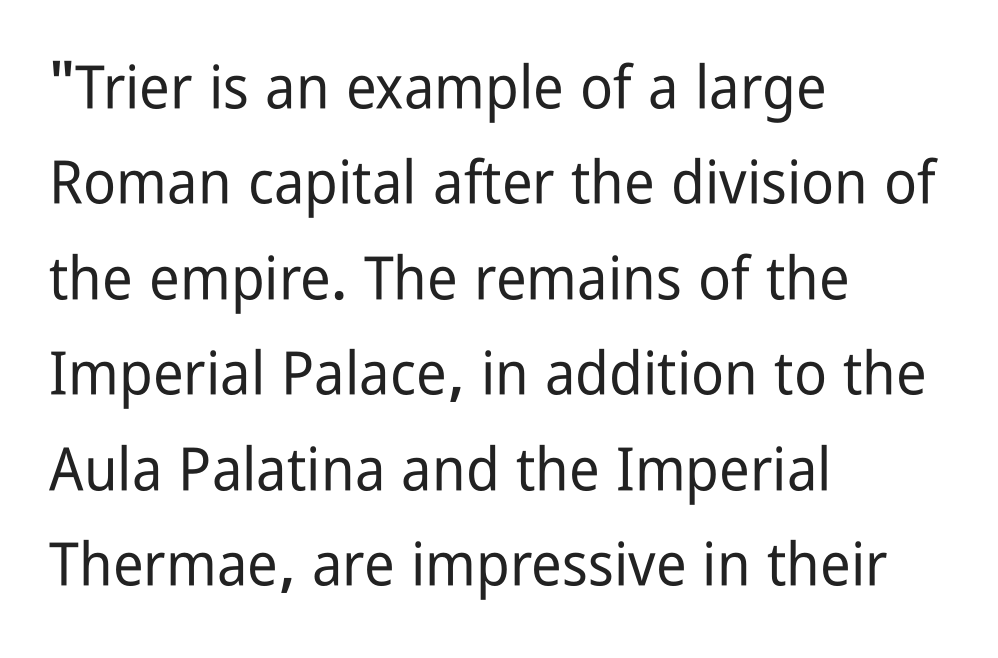
Q: Is the text italic (slanted)? A: No, it is upright.
Q: Is the typeface a serif or a sans-serif typeface? A: Sans-serif.
Q: Is the text underlined? A: No.
Q: How is the paragraph aligned? A: Left-aligned.
Q: Is the spacing between letters normal or unusually wide? A: Normal.
Q: Is the spacing between lines tight, normal or loose? A: Normal.
Q: Width (condensed, normal, or wide)? A: Condensed.
Q: Stroke contrast? A: Low.
Q: x-height? A: Medium.
Q: Monospaced? A: No.
